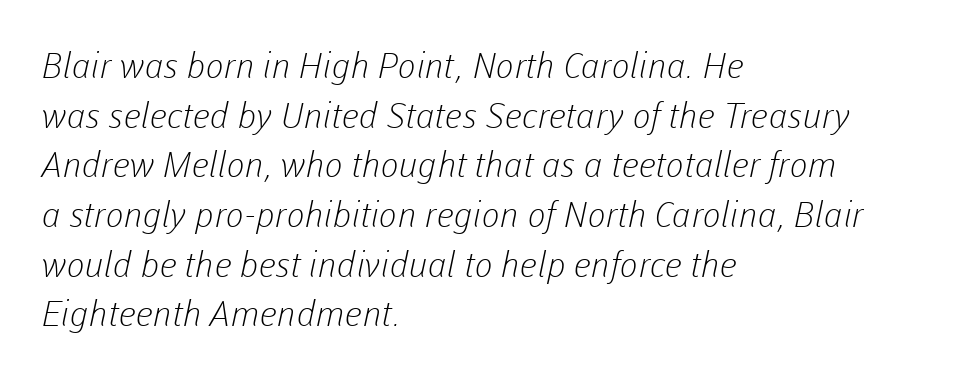
Is this a heavy cut? Hardly; it is regular or lighter. A typesetter would call this proportional, since set widths differ per character. The face used here is rendered with its standard letterfit. These lines are set flush left with a ragged right edge. A normal amount of white space separates one row of letters from the next.
